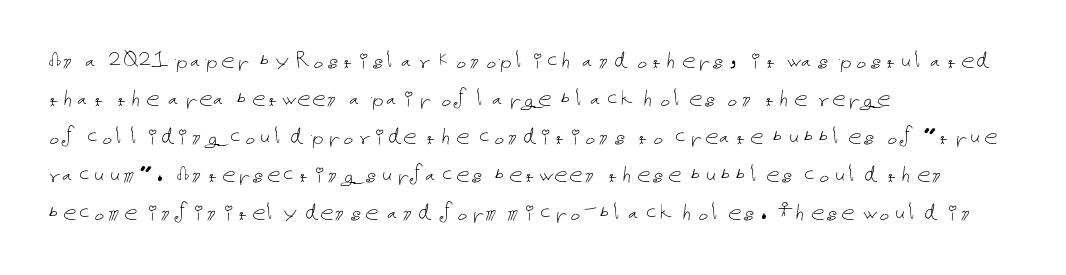
{"italic": "no", "bold": "no", "underline": "no", "align": "left", "line_spacing": "normal", "line_spacing_ratio": 1.41, "letter_spacing": "normal", "letter_spacing_em": 0.0, "glyph_px": 27}
